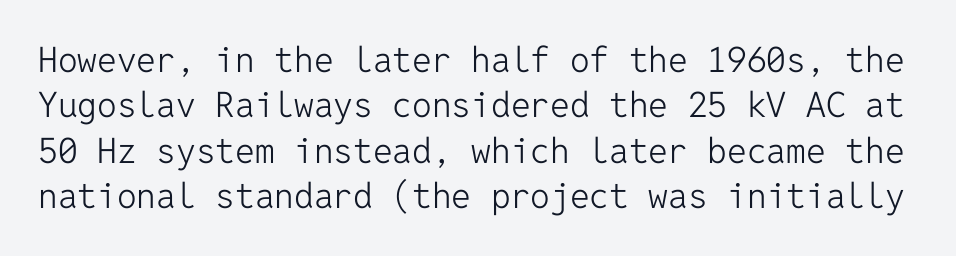
The image shows 35 px light sans-serif type, upright, monospaced; set normal line spacing (1.3x), normal letter spacing, not underlined; low stroke contrast and a medium x-height.
